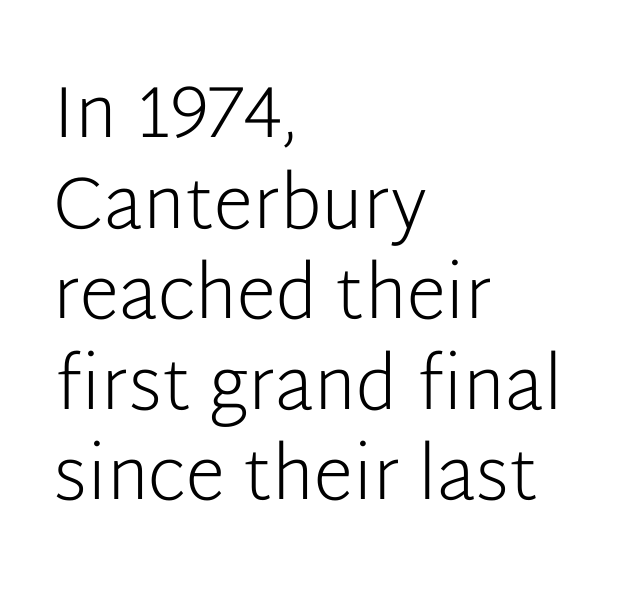
The image shows 73 px light sans-serif type, upright; set left-aligned, line spacing 1.24x, normal letter spacing, not underlined; low stroke contrast and a medium x-height.
